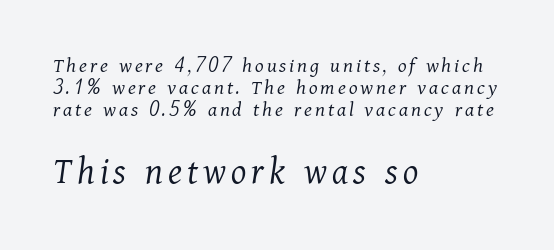
Q: Is the text bold? A: No.
Q: Is the text italic (slanted)? A: Yes, it leans right by about 11 degrees.
Q: Is the typeface a serif or a sans-serif typeface? A: Serif.
Q: Is the text underlined? A: No.
Q: How is the paragraph aligned? A: Left-aligned.
Q: Is the spacing between lines tight, normal or loose? A: Tight.
Q: Which block of text is set in a larger size, the first (top) or the second (bottom)? A: The second (bottom) one.
Q: Width (condensed, normal, or wide)? A: Normal.
Q: Stroke contrast? A: Medium.
Q: x-height? A: Medium.
Q: Monospaced? A: No.
